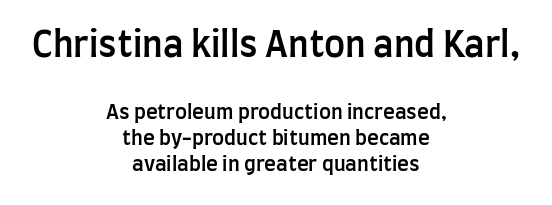
Q: Is the text bold? A: Semi-bold.
Q: Is the text italic (slanted)? A: No, it is upright.
Q: Is the typeface a serif or a sans-serif typeface? A: Sans-serif.
Q: Is the text underlined? A: No.
Q: How is the paragraph aligned? A: Centered.
Q: Is the spacing between letters normal or unusually wide? A: Normal.
Q: Is the spacing between lines tight, normal or loose? A: Normal.
Q: Which block of text is set in a larger size, the first (top) or the second (bottom)? A: The first (top) one.
Q: Width (condensed, normal, or wide)? A: Condensed.
Q: Stroke contrast? A: Low.
Q: x-height? A: Large.
Q: Monospaced? A: No.
